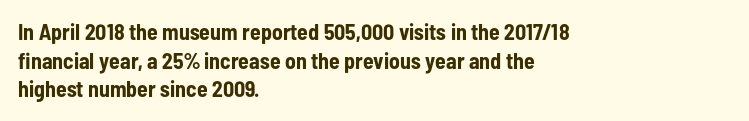
The image shows 22 px bold type, upright; set left-aligned, normal line spacing (1.3x), normal letter spacing, not underlined.
